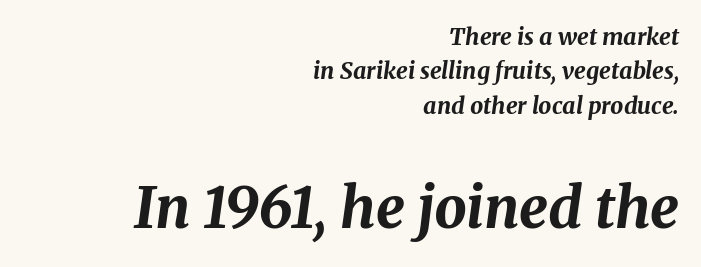
Italic: yes, the glyphs are oblique. Words float on clear page, feet unadorned. The typesetting leans heavy: a genuine bold. Which of the two is more prominent by size? The second, at the bottom.
